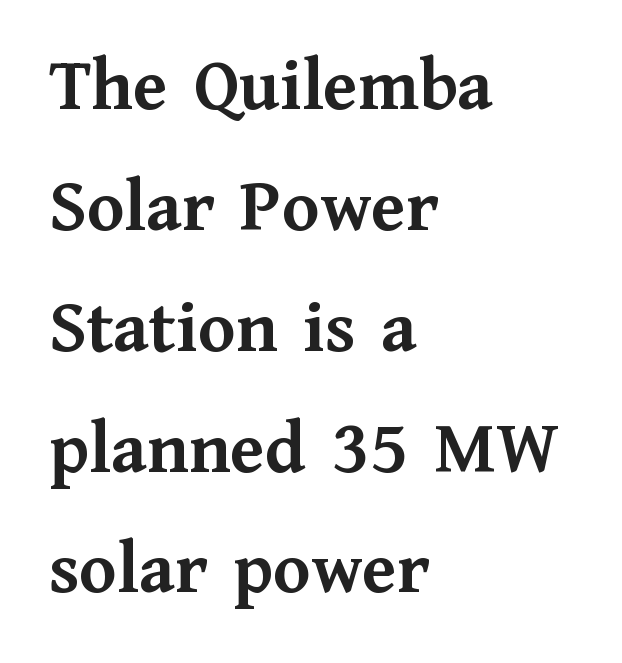
Q: Is the text bold? A: Yes.
Q: Is the text italic (slanted)? A: No, it is upright.
Q: Is the typeface a serif or a sans-serif typeface? A: Serif.
Q: Is the text underlined? A: No.
Q: How is the paragraph aligned? A: Left-aligned.
Q: Is the spacing between letters normal or unusually wide? A: Normal.
Q: Is the spacing between lines tight, normal or loose? A: Normal.
Q: Width (condensed, normal, or wide)? A: Normal.
Q: Stroke contrast? A: Medium.
Q: x-height? A: Medium.
Q: Monospaced? A: No.
